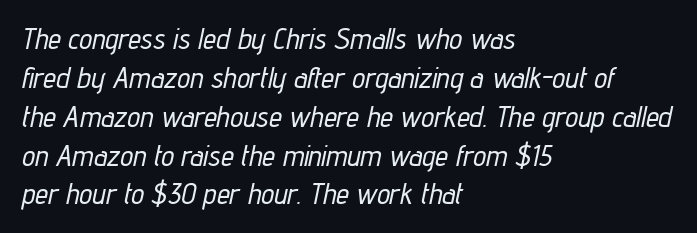
The image shows 29 px condensed type, italic (leaning right); set left-aligned, normal line spacing (1.34x), normal letter spacing, not underlined; low stroke contrast and a medium x-height.
